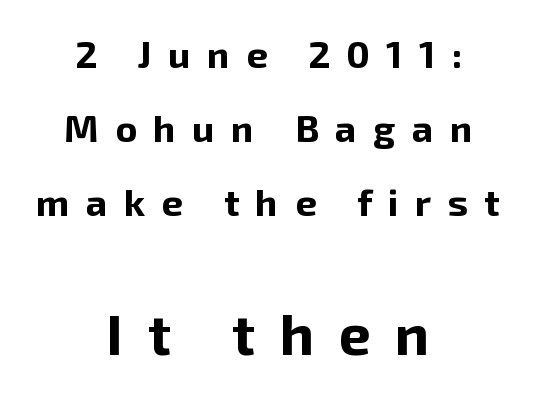
Q: Is the text bold? A: Yes.
Q: Is the text italic (slanted)? A: No, it is upright.
Q: Is the typeface a serif or a sans-serif typeface? A: Sans-serif.
Q: Is the text underlined? A: No.
Q: How is the paragraph aligned? A: Centered.
Q: Is the spacing between letters normal or unusually wide? A: Unusually wide.
Q: Is the spacing between lines tight, normal or loose? A: Loose.
Q: Which block of text is set in a larger size, the first (top) or the second (bottom)? A: The second (bottom) one.
Q: Width (condensed, normal, or wide)? A: Normal.
Q: Stroke contrast? A: Low.
Q: x-height? A: Medium.
Q: Monospaced? A: No.
